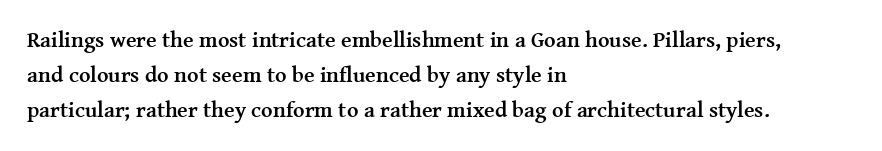
Q: Is the text bold? A: Yes.
Q: Is the text italic (slanted)? A: No, it is upright.
Q: Is the text underlined? A: No.
Q: How is the paragraph aligned? A: Left-aligned.
Q: Is the spacing between letters normal or unusually wide? A: Normal.
Q: Is the spacing between lines tight, normal or loose? A: Normal.
